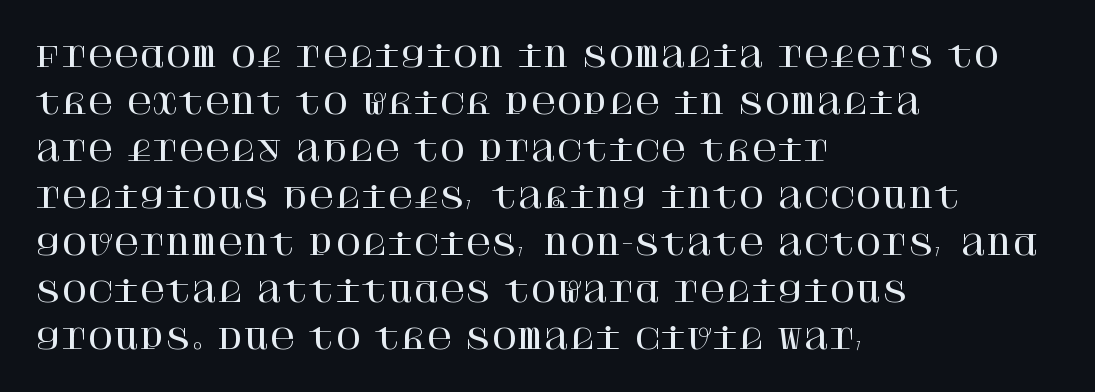
The image shows 28 px serif type, upright; set left-aligned, normal line spacing (1.68x), normal letter spacing, not underlined; high stroke contrast and a large x-height.
